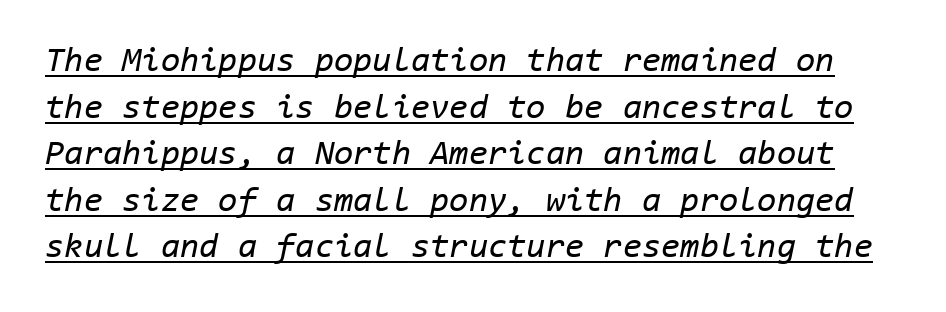
The image shows 35 px regular-weight type, italic (leaning right), monospaced; set normal line spacing (1.33x), normal letter spacing, underlined; low stroke contrast and a medium x-height.
